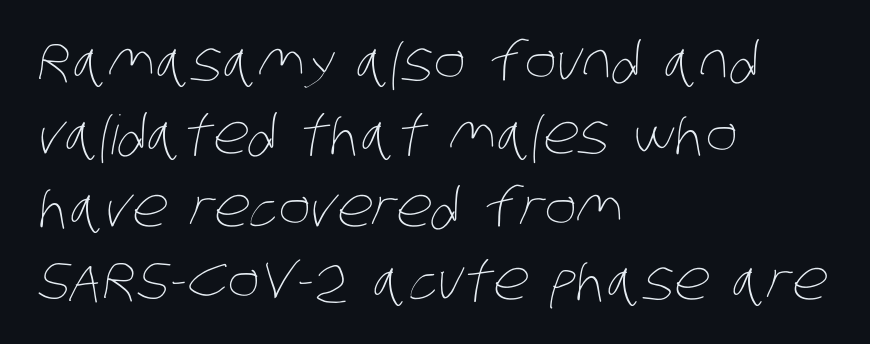
{"bold": "no", "weight": "thin", "width": "condensed", "stroke_contrast": "low", "x_height": "large", "monospaced": "no", "underline": "no", "align": "left", "line_spacing": "normal", "line_spacing_ratio": 1.35, "letter_spacing": "normal", "letter_spacing_em": 0.0, "glyph_px": 54}
